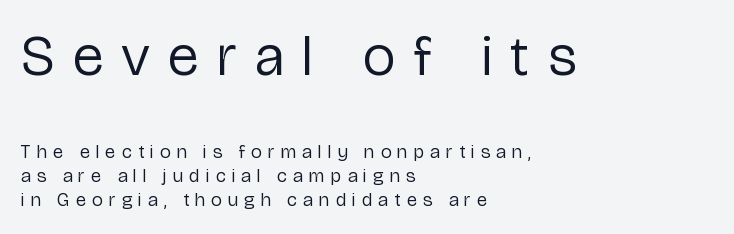
Q: Is the text bold? A: No.
Q: Is the text italic (slanted)? A: No, it is upright.
Q: Is the typeface a serif or a sans-serif typeface? A: Sans-serif.
Q: Is the text underlined? A: No.
Q: How is the paragraph aligned? A: Left-aligned.
Q: Is the spacing between letters normal or unusually wide? A: Unusually wide.
Q: Is the spacing between lines tight, normal or loose? A: Normal.
Q: Which block of text is set in a larger size, the first (top) or the second (bottom)? A: The first (top) one.
Q: Width (condensed, normal, or wide)? A: Normal.
Q: Stroke contrast? A: Low.
Q: x-height? A: Medium.
Q: Monospaced? A: No.
